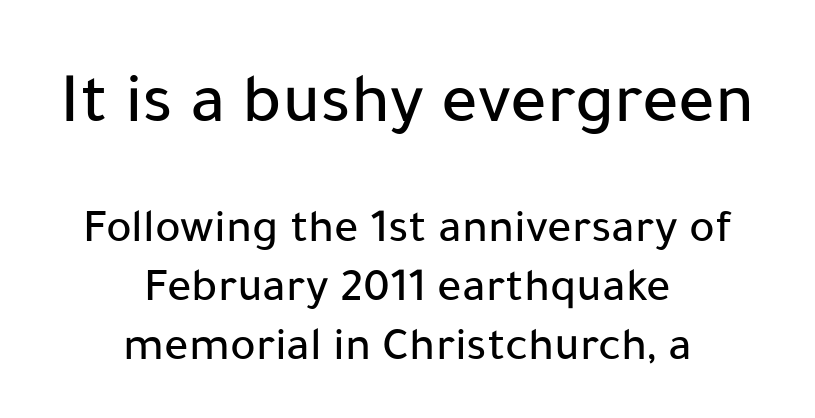
The image shows 72 px sans-serif type, upright; set centered, line spacing 1.22x, normal letter spacing, not underlined; the first (top) block is 1.5x larger; low stroke contrast and a medium x-height.
